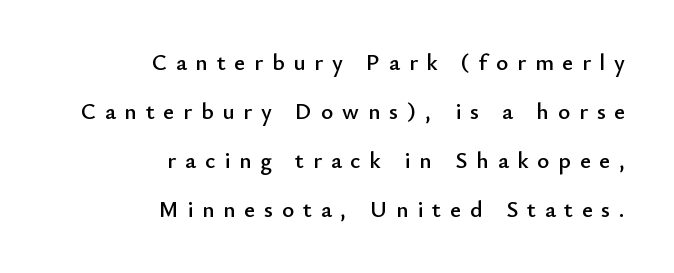
Line ends are locked; line starts wander. Type without underlining. This block would shrink considerably if given ordinary leading; it's expanded now. Substantial extra tracking has been applied to these lines. Quick note: not italic, upright.
